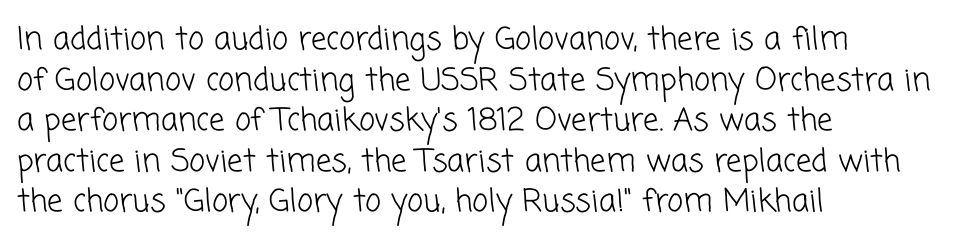
{"serif": "no", "bold": "no", "weight": "light", "width": "normal", "stroke_contrast": "low", "x_height": "medium", "monospaced": "no", "underline": "no", "align": "left", "line_spacing": "normal", "line_spacing_ratio": 1.31, "letter_spacing": "normal", "letter_spacing_em": 0.0, "glyph_px": 31}
